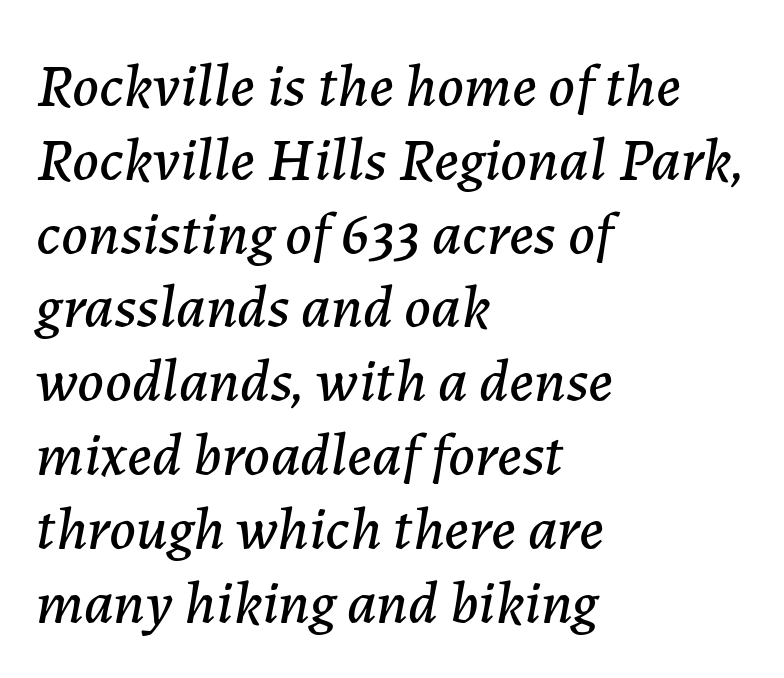
{"italic": "yes", "lean": "right", "slant_degrees": 7, "width": "normal", "stroke_contrast": "low", "x_height": "medium", "monospaced": "no", "underline": "no", "align": "left", "line_spacing_ratio": 1.21, "letter_spacing": "normal", "letter_spacing_em": 0.0, "glyph_px": 61}
